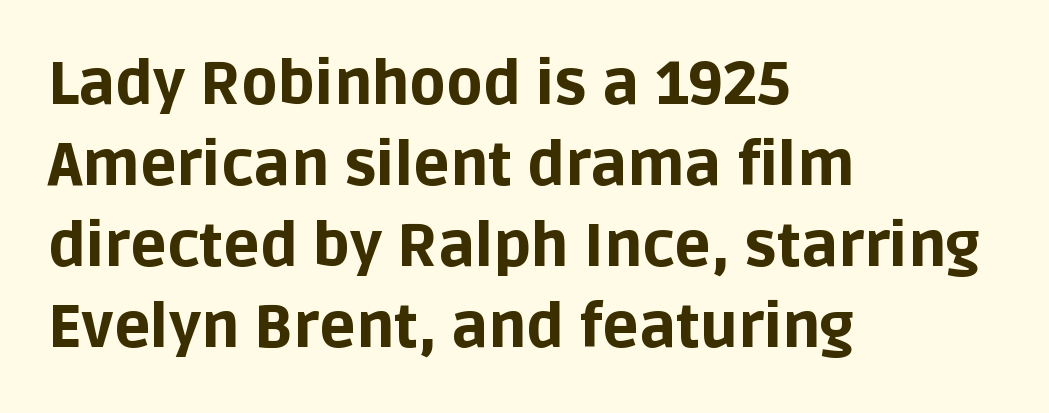
The image shows 60 px bold sans-serif type, upright; set left-aligned, normal line spacing (1.35x), normal letter spacing, not underlined; low stroke contrast and a large x-height.
